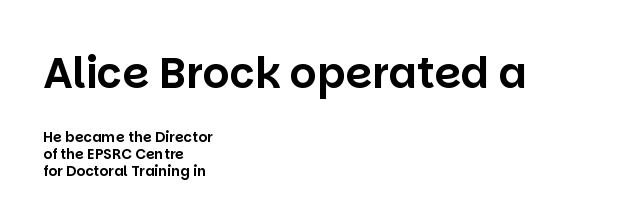
{"serif": "no", "italic": "no", "width": "normal", "stroke_contrast": "low", "x_height": "large", "monospaced": "no", "underline": "no", "align": "left", "line_spacing_ratio": 1.2, "letter_spacing": "normal", "letter_spacing_em": 0.0, "larger_block": "first", "size_ratio": 3.0, "glyph_px": 42}
